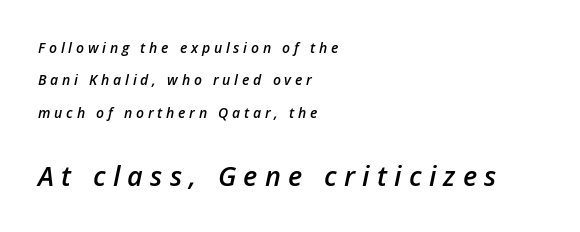
Q: Is the text bold? A: Semi-bold.
Q: Is the text italic (slanted)? A: Yes, it leans right by about 12 degrees.
Q: Is the text underlined? A: No.
Q: How is the paragraph aligned? A: Left-aligned.
Q: Is the spacing between letters normal or unusually wide? A: Unusually wide.
Q: Is the spacing between lines tight, normal or loose? A: Loose.
Q: Which block of text is set in a larger size, the first (top) or the second (bottom)? A: The second (bottom) one.
